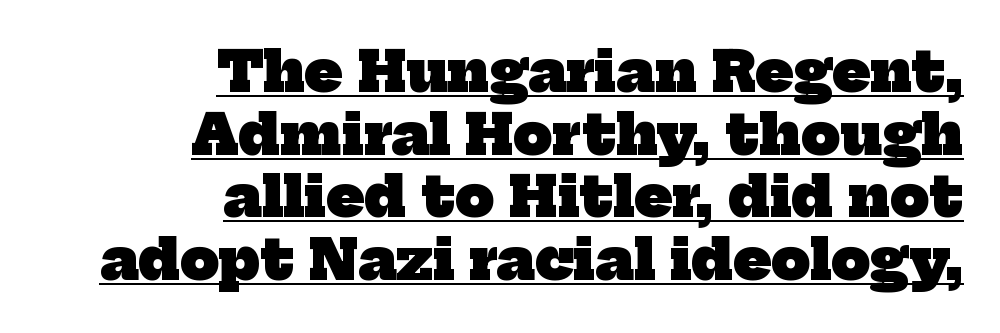
{"serif": "yes", "bold": "yes", "weight": "heavy", "width": "normal", "stroke_contrast": "low", "x_height": "medium", "monospaced": "no", "underline": "yes", "align": "right", "line_spacing": "tight", "line_spacing_ratio": 1.14, "letter_spacing": "normal", "letter_spacing_em": 0.0, "glyph_px": 55}
